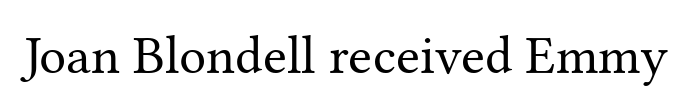
Ink coverage per letter is moderate at most. In terms of posture, this sample is upright. What kind of face is this? One with serifs. Quick note: underline off.
